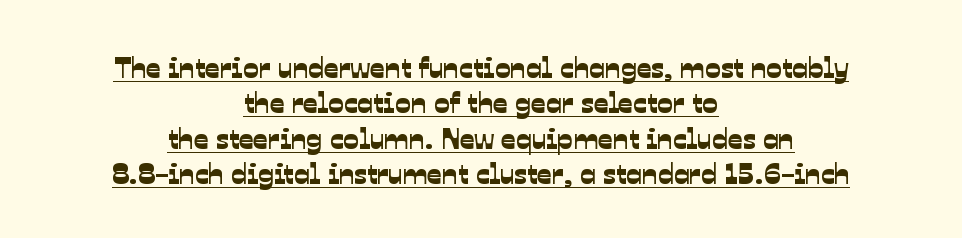
{"serif": "no", "width": "normal", "stroke_contrast": "low", "x_height": "medium", "monospaced": "no", "underline": "yes", "align": "center", "line_spacing_ratio": 1.22, "letter_spacing": "normal", "letter_spacing_em": 0.0, "glyph_px": 29}
